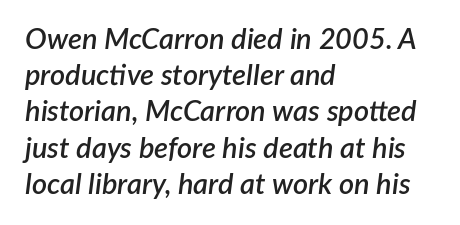
The image shows 29 px semibold type, italic (leaning right); set left-aligned, normal line spacing (1.25x), normal letter spacing, not underlined; low stroke contrast and a medium x-height.
